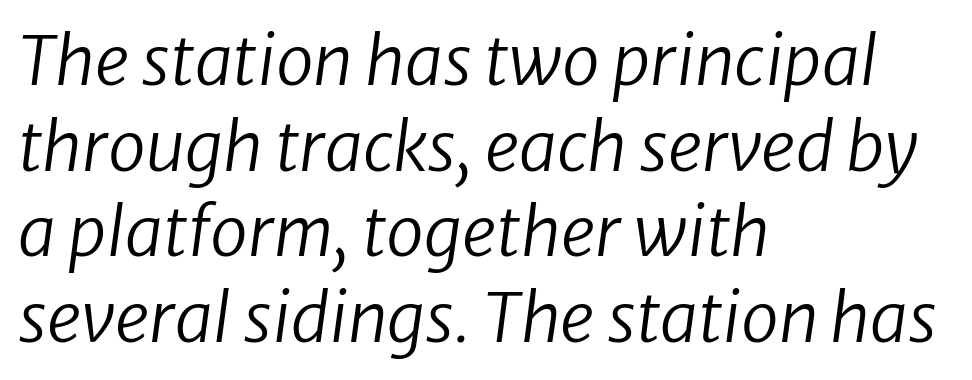
The image shows 68 px regular-weight sans-serif type; set left-aligned, normal line spacing (1.26x), normal letter spacing, not underlined; low stroke contrast and a medium x-height.
